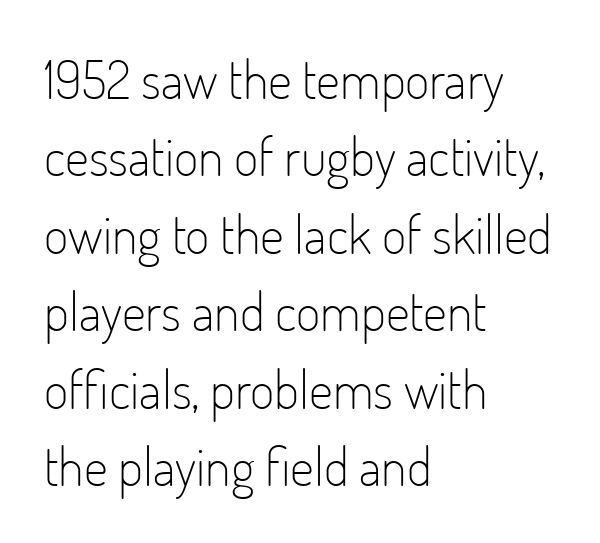
The face used here is proportionally spaced, like ordinary book or web type. Ascenders rise straight up at ninety degrees. The weight tops out at a normal text grade. The paragraph shown leans on its left margin.
